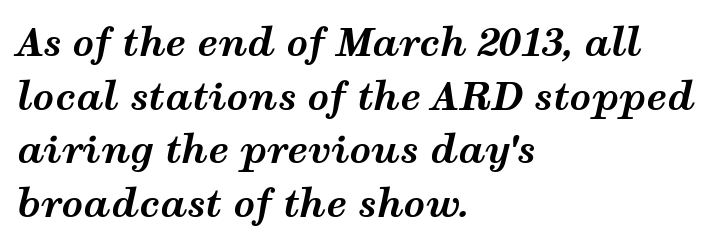
Q: Is the text bold? A: Yes.
Q: Is the text italic (slanted)? A: Yes, it leans right by about 12 degrees.
Q: Is the text underlined? A: No.
Q: How is the paragraph aligned? A: Left-aligned.
Q: Is the spacing between letters normal or unusually wide? A: Normal.
Q: Is the spacing between lines tight, normal or loose? A: Normal.
Q: Width (condensed, normal, or wide)? A: Wide.
Q: Stroke contrast? A: Medium.
Q: x-height? A: Medium.
Q: Monospaced? A: No.
